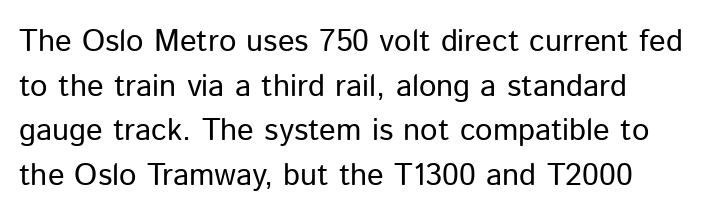
Q: Is the text bold? A: No.
Q: Is the text italic (slanted)? A: No, it is upright.
Q: Is the typeface a serif or a sans-serif typeface? A: Sans-serif.
Q: Is the text underlined? A: No.
Q: Is the spacing between letters normal or unusually wide? A: Normal.
Q: Is the spacing between lines tight, normal or loose? A: Normal.
Q: Width (condensed, normal, or wide)? A: Normal.
Q: Stroke contrast? A: Low.
Q: x-height? A: Medium.
Q: Monospaced? A: No.
